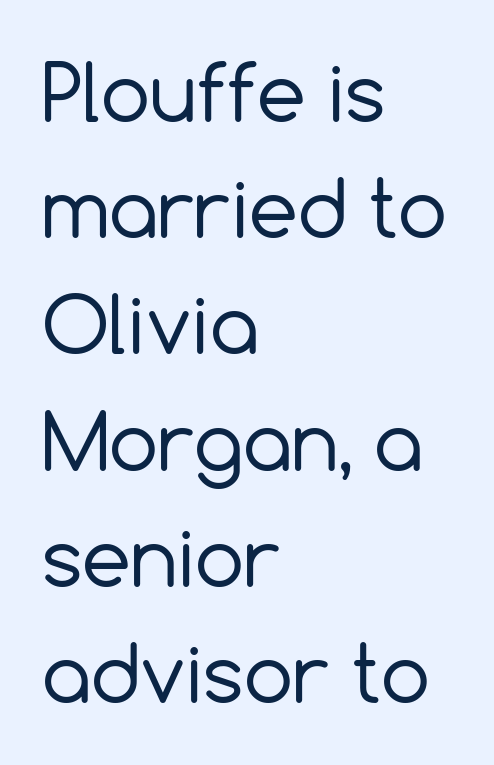
The letters stand upright; this is a roman face. To sum up the face: it is a sans, with no serifs. The font is comparable to plain body text, perhaps lighter. Left-aligned paragraph, ragged on the right. Plain, unruled lines of type.
